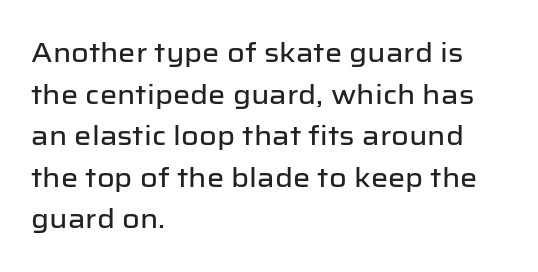
{"italic": "no", "underline": "no", "align": "left", "line_spacing": "normal", "line_spacing_ratio": 1.54, "letter_spacing": "normal", "letter_spacing_em": 0.0, "glyph_px": 27}
